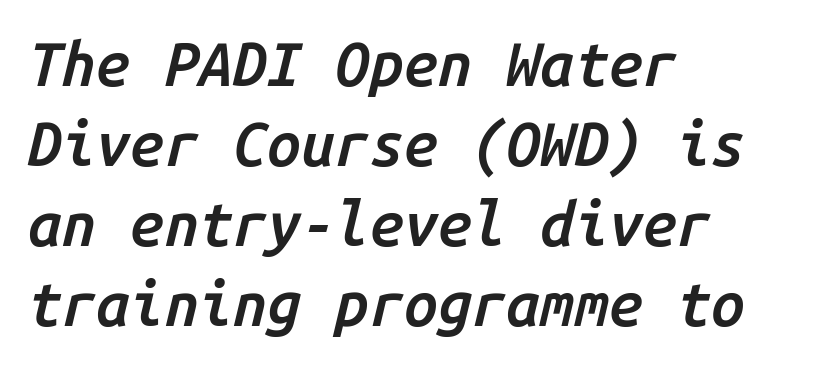
The image shows 61 px semibold type, italic (leaning right), monospaced; set left-aligned, normal line spacing (1.31x), normal letter spacing, not underlined; low stroke contrast and a medium x-height.
